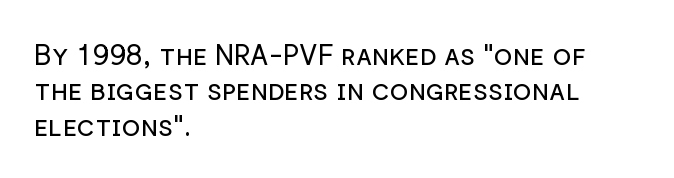
Each letter's strokes conclude bluntly, with no projecting serifs. Line starts are locked; line ends wander. This reads as an unemphasized weight, regular at the heaviest. Does extra space separate the letters? No, they use regular spacing.
